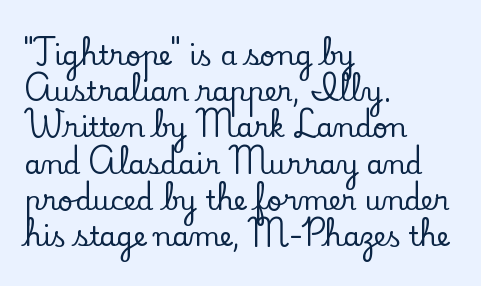
A normal amount of white space separates one row of letters from the next. Rendered with straight, roman letterforms. Rule under the text: the space is simply empty. Glyph-to-glyph distance matches everyday printed text. Horizontal alignment here is leftward, the default for most running prose.
